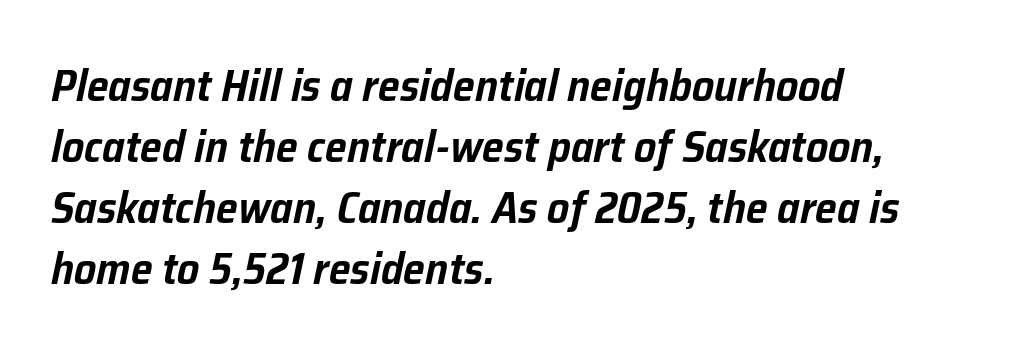
Q: Is the text italic (slanted)? A: Yes, it leans right by about 12 degrees.
Q: Is the text underlined? A: No.
Q: How is the paragraph aligned? A: Left-aligned.
Q: Is the spacing between letters normal or unusually wide? A: Normal.
Q: Is the spacing between lines tight, normal or loose? A: Normal.
Q: Width (condensed, normal, or wide)? A: Normal.
Q: Stroke contrast? A: Low.
Q: x-height? A: Medium.
Q: Monospaced? A: No.
